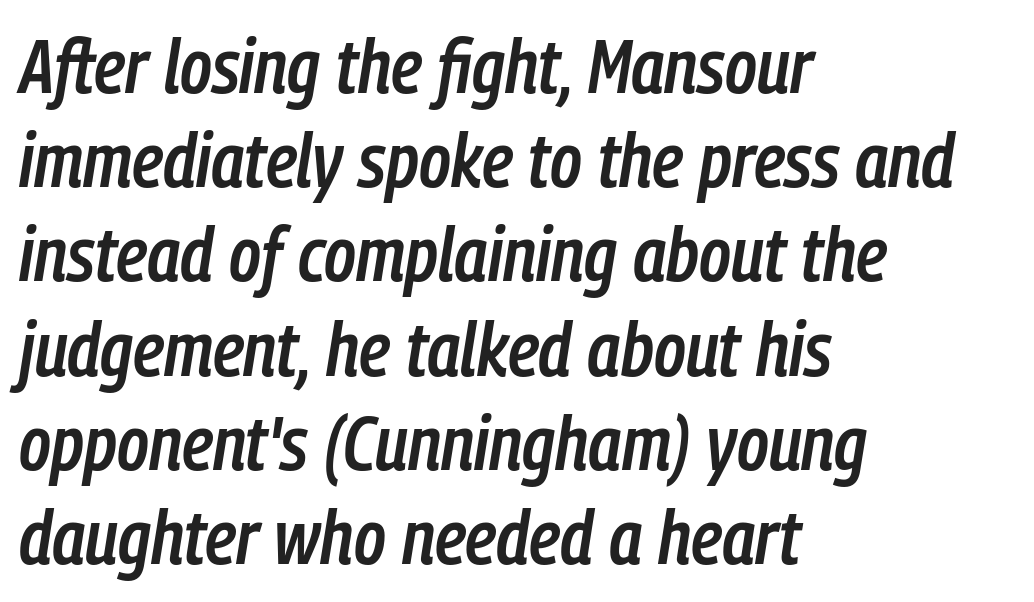
The image shows 76 px semibold, condensed type, italic (leaning right); set left-aligned, line spacing 1.24x, normal letter spacing, not underlined; low stroke contrast and a medium x-height.
